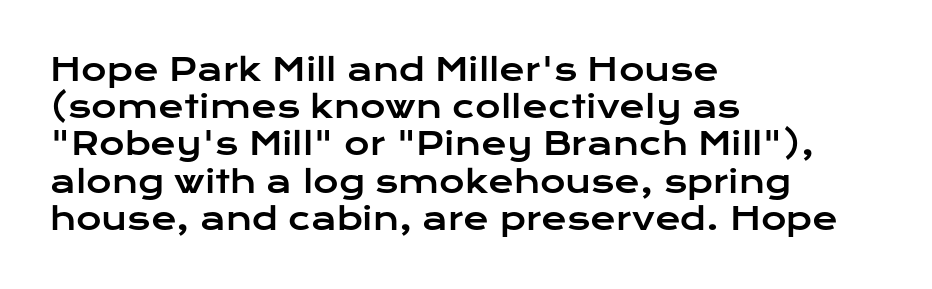
Looks like regular typesetting: each glyph gets only the width it needs. Note: no serifs on the glyphs. The setting favours the left margin, as ordinary paragraphs usually do. Decoration check: the copy has no underline. Glyph-to-glyph distance matches everyday printed text. The axis of the letterforms is exactly vertical.
